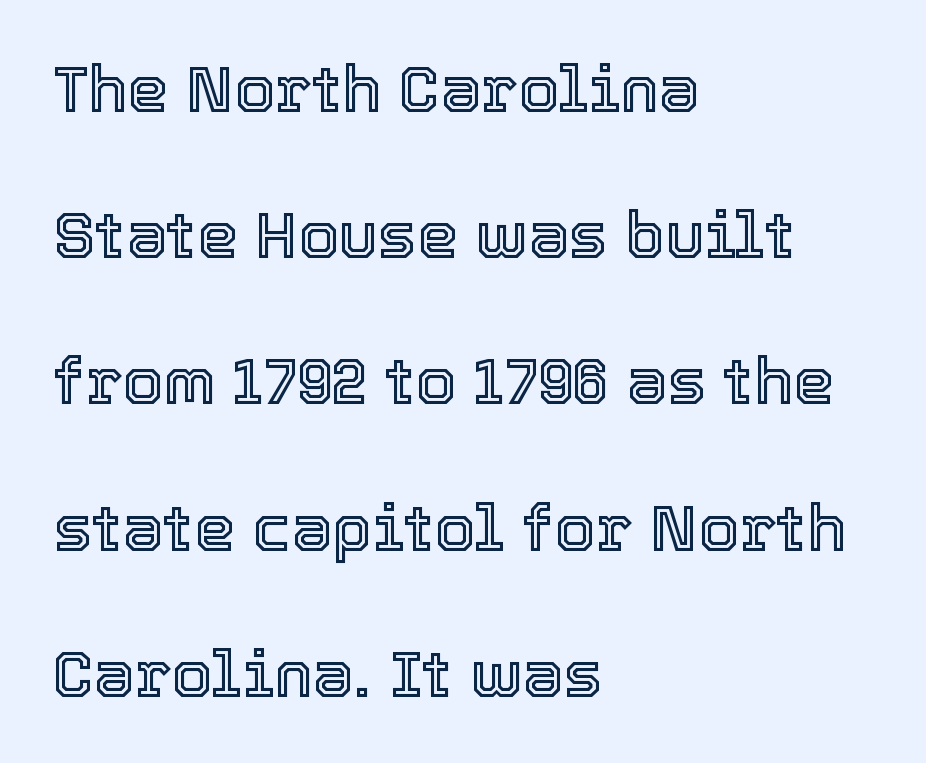
Q: Is the text italic (slanted)? A: No, it is upright.
Q: Is the text underlined? A: No.
Q: How is the paragraph aligned? A: Left-aligned.
Q: Is the spacing between letters normal or unusually wide? A: Normal.
Q: Is the spacing between lines tight, normal or loose? A: Loose.
Q: Width (condensed, normal, or wide)? A: Normal.
Q: x-height? A: Medium.
Q: Monospaced? A: No.
